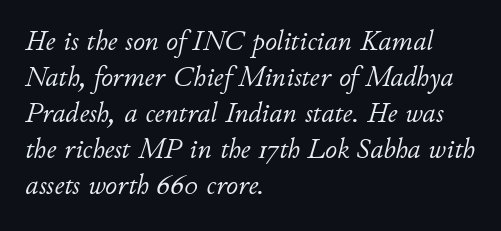
Q: Is the text bold? A: No.
Q: Is the text italic (slanted)? A: Yes, it leans right by about 11 degrees.
Q: Is the text underlined? A: No.
Q: How is the paragraph aligned? A: Left-aligned.
Q: Is the spacing between letters normal or unusually wide? A: Normal.
Q: Width (condensed, normal, or wide)? A: Normal.
Q: Stroke contrast? A: Low.
Q: x-height? A: Small.
Q: Monospaced? A: No.
